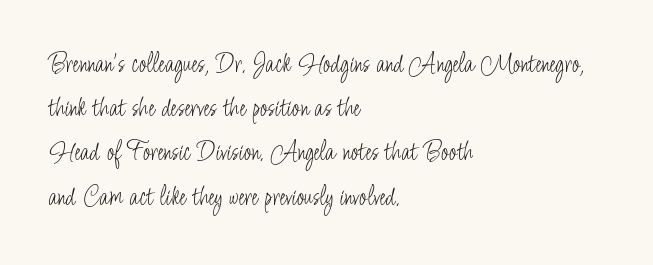
Look at the tracking — it's just the regular setting, nothing added. One-word summary of the alignment: left. The face used here is proportionally spaced, like ordinary book or web type.
